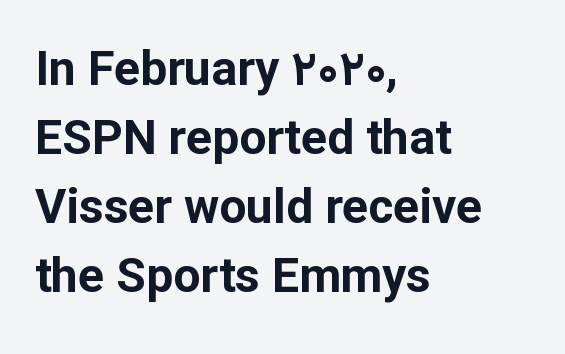
The image shows 48 px bold sans-serif type, upright; set left-aligned, normal line spacing (1.44x), normal letter spacing, not underlined; low stroke contrast and a medium x-height.
